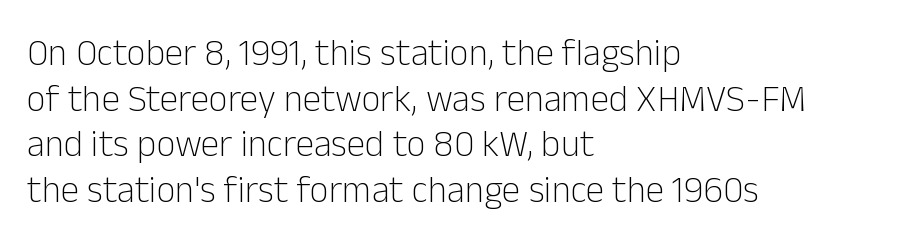
To sum up the face: it is a sans, with no serifs. A typesetter would call this proportional, since set widths differ per character. Caption: standard tracking, unaltered. Does the copy run flush right? No — it runs flush left.
